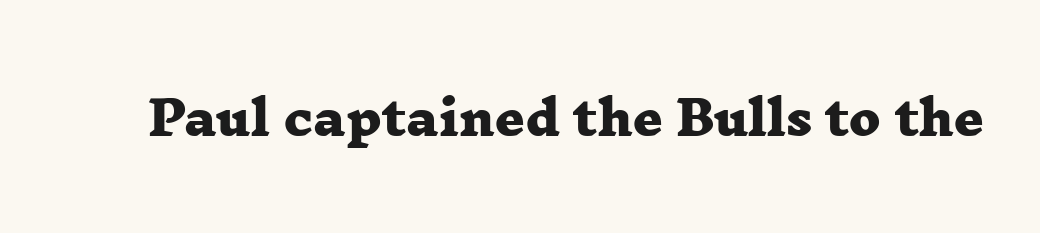
Q: Is the text bold? A: Yes.
Q: Is the typeface a serif or a sans-serif typeface? A: Serif.
Q: Is the text underlined? A: No.
Q: Is the spacing between letters normal or unusually wide? A: Normal.
Q: Width (condensed, normal, or wide)? A: Wide.
Q: Stroke contrast? A: Low.
Q: x-height? A: Medium.
Q: Monospaced? A: No.
